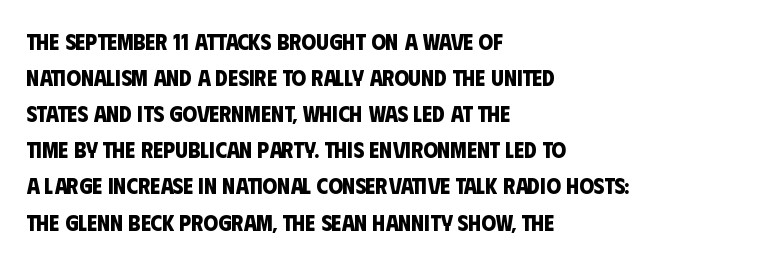
Q: Is the text bold? A: Yes.
Q: Is the text underlined? A: No.
Q: How is the paragraph aligned? A: Left-aligned.
Q: Is the spacing between letters normal or unusually wide? A: Normal.
Q: Is the spacing between lines tight, normal or loose? A: Normal.
